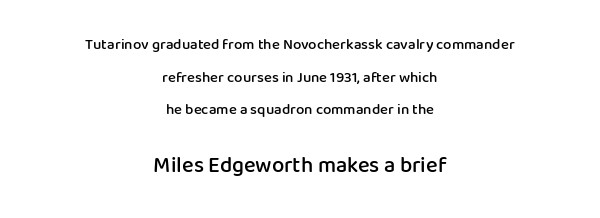
Of the two passages, the one underneath uses the larger point size. Summary of vertical rhythm: relaxed, with wide interline spacing. The text block is weighted toward neither margin, spreading evenly from the middle. Lines of text with bare space underneath. Firm but not heavy-handed strokes: this text is semibold.
